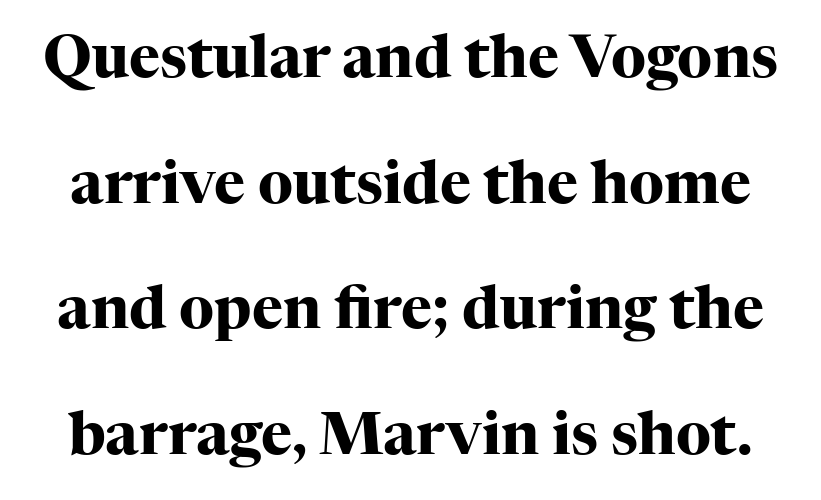
{"serif": "yes", "italic": "no", "bold": "yes", "weight": "heavy", "width": "normal", "stroke_contrast": "high", "x_height": "medium", "monospaced": "no", "underline": "no", "line_spacing": "loose", "line_spacing_ratio": 2.13, "letter_spacing": "normal", "letter_spacing_em": 0.0, "glyph_px": 59}
